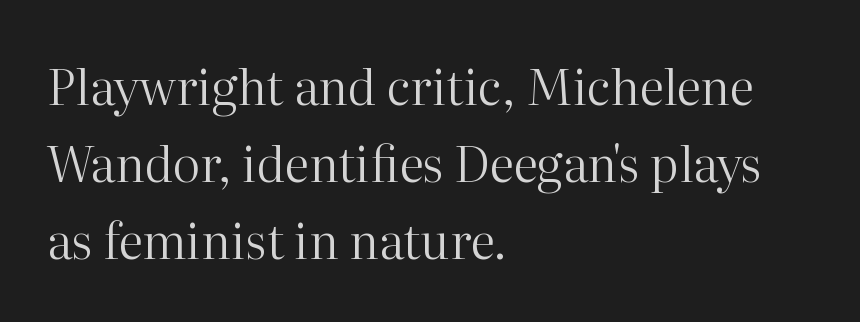
Q: Is the text bold? A: No.
Q: Is the text italic (slanted)? A: No, it is upright.
Q: Is the typeface a serif or a sans-serif typeface? A: Serif.
Q: Is the text underlined? A: No.
Q: How is the paragraph aligned? A: Left-aligned.
Q: Is the spacing between letters normal or unusually wide? A: Normal.
Q: Is the spacing between lines tight, normal or loose? A: Normal.
Q: Width (condensed, normal, or wide)? A: Normal.
Q: Stroke contrast? A: High.
Q: x-height? A: Medium.
Q: Monospaced? A: No.
